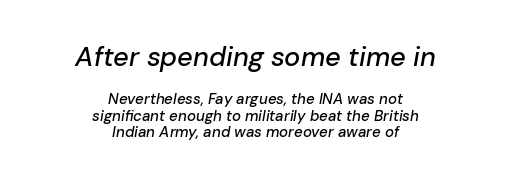
Rendered with sloped, italic letterforms. Rule under the text: the space is simply empty. In this sample the first text group is rendered at the bigger scale. Reading down the column, the eye jumps only a short way to each next line. Inter-character spacing is left at the font's built-in metrics.
